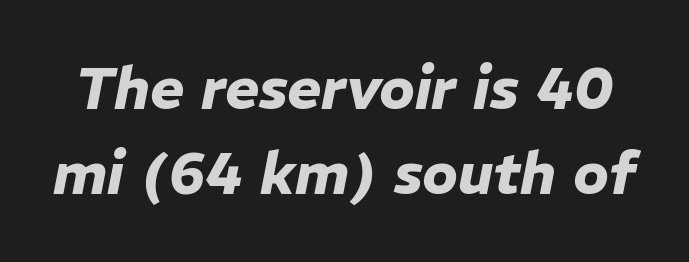
{"italic": "yes", "lean": "right", "slant_degrees": 11, "bold": "yes", "weight": "heavy", "width": "normal", "stroke_contrast": "low", "x_height": "medium", "monospaced": "no", "underline": "no", "line_spacing": "normal", "line_spacing_ratio": 1.46, "letter_spacing": "normal", "letter_spacing_em": 0.0, "glyph_px": 58}
